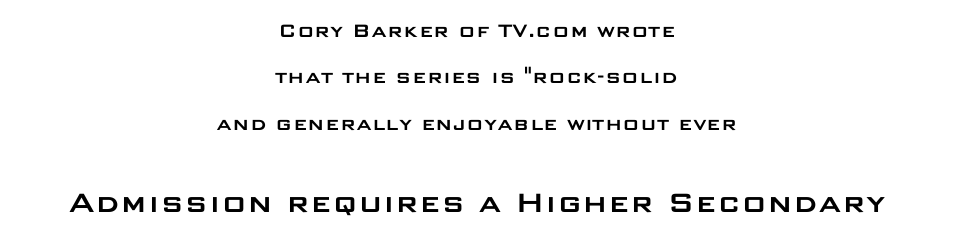
Q: Is the text italic (slanted)? A: No, it is upright.
Q: Is the typeface a serif or a sans-serif typeface? A: Sans-serif.
Q: Is the text underlined? A: No.
Q: How is the paragraph aligned? A: Centered.
Q: Is the spacing between letters normal or unusually wide? A: Normal.
Q: Is the spacing between lines tight, normal or loose? A: Loose.
Q: Which block of text is set in a larger size, the first (top) or the second (bottom)? A: The second (bottom) one.
Q: Width (condensed, normal, or wide)? A: Wide.
Q: Stroke contrast? A: Low.
Q: x-height? A: Large.
Q: Monospaced? A: No.
